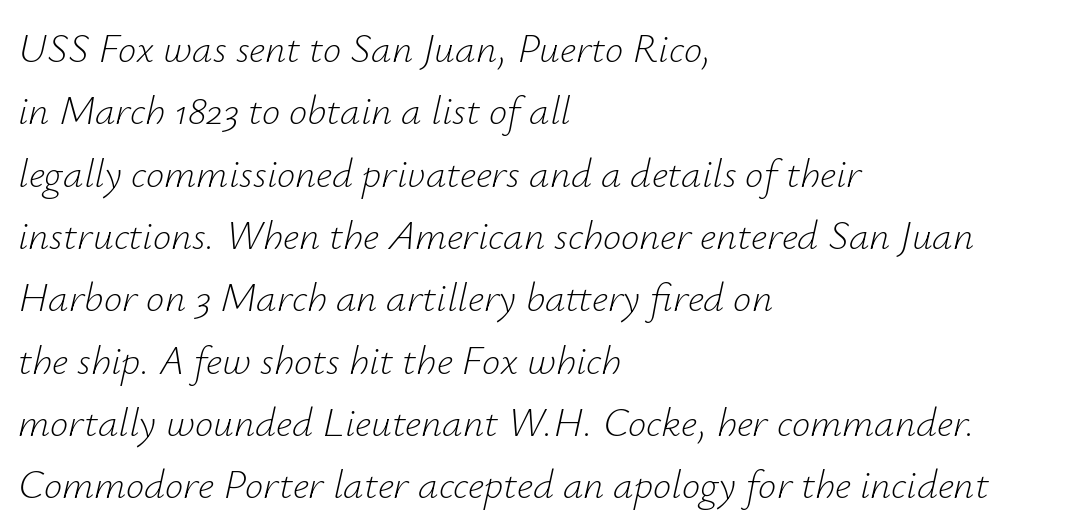
Q: Is the text bold? A: No.
Q: Is the text italic (slanted)? A: Yes, it leans right by about 12 degrees.
Q: Is the text underlined? A: No.
Q: How is the paragraph aligned? A: Left-aligned.
Q: Is the spacing between letters normal or unusually wide? A: Normal.
Q: Is the spacing between lines tight, normal or loose? A: Normal.
Q: Width (condensed, normal, or wide)? A: Normal.
Q: Stroke contrast? A: Low.
Q: x-height? A: Small.
Q: Monospaced? A: No.
